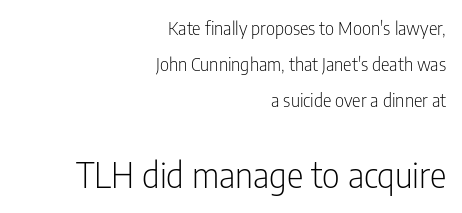
Notice the wide empty band between every row — that's loose leading. Regarding serifs, this sample does without them. Decoration check: the copy has no underline. Size hierarchy here favors the trailing block over the leading one.
